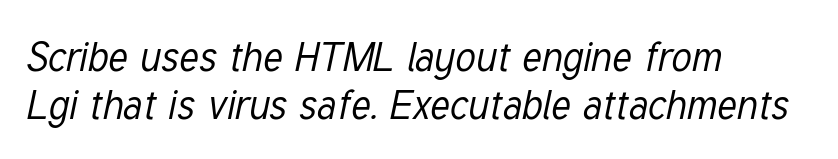
{"italic": "yes", "lean": "right", "slant_degrees": 12, "bold": "no", "weight": "regular", "width": "condensed", "stroke_contrast": "low", "x_height": "medium", "monospaced": "no", "underline": "no", "align": "left", "line_spacing_ratio": 1.21, "letter_spacing": "normal", "letter_spacing_em": 0.0, "glyph_px": 40}
